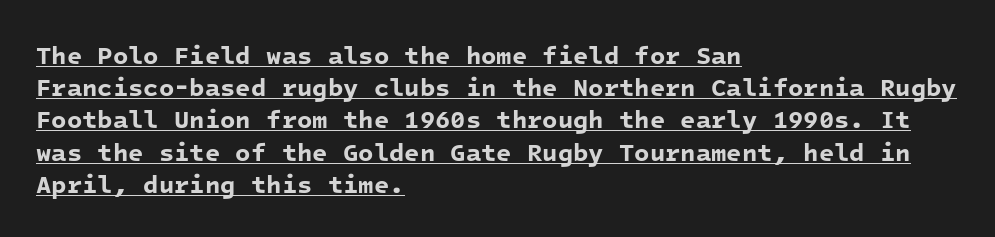
The image shows 25 px bold type; set left-aligned, normal line spacing (1.29x), normal letter spacing, underlined.
